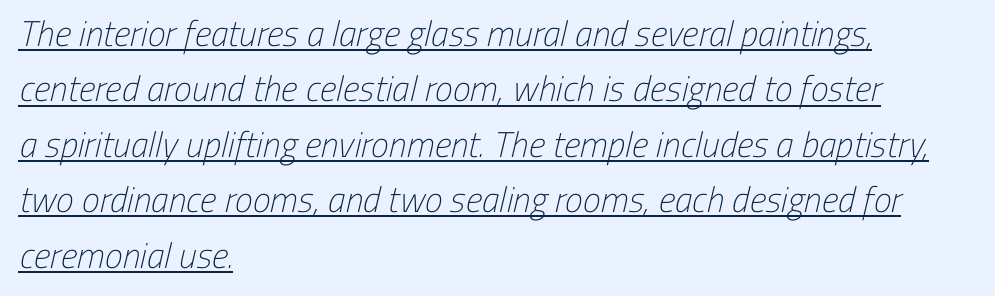
The image shows 36 px light, condensed sans-serif type; set left-aligned, normal line spacing (1.54x), normal letter spacing, underlined; low stroke contrast and a medium x-height.
